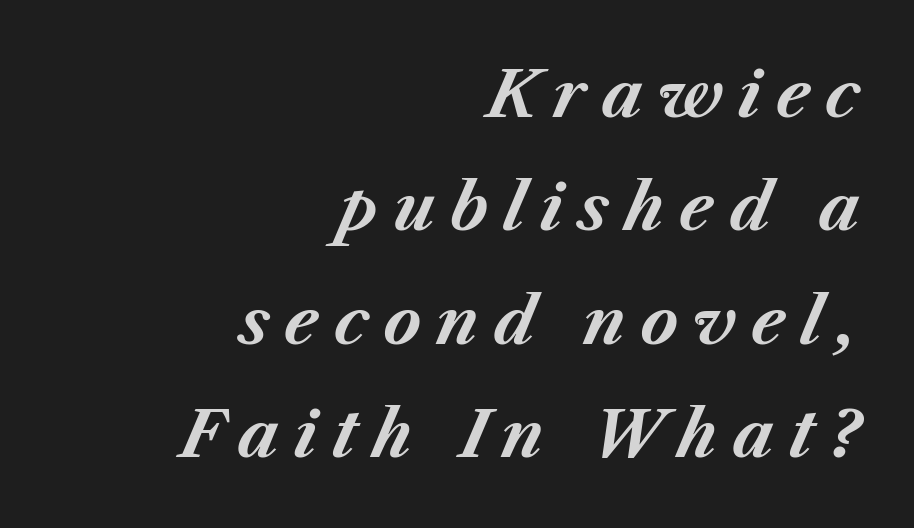
{"italic": "yes", "lean": "right", "slant_degrees": 23, "bold": "yes", "weight": "bold", "width": "normal", "stroke_contrast": "medium", "x_height": "medium", "monospaced": "no", "underline": "no", "align": "right", "line_spacing_ratio": 1.77, "letter_spacing": "wide", "letter_spacing_em": 0.23, "glyph_px": 64}
